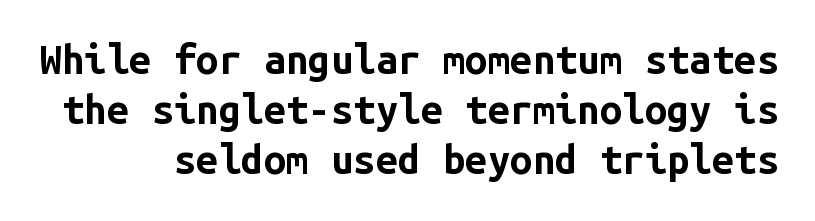
{"serif": "no", "italic": "no", "bold": "yes", "weight": "bold", "width": "normal", "stroke_contrast": "low", "x_height": "medium", "monospaced": "yes", "underline": "no", "line_spacing": "normal", "line_spacing_ratio": 1.25, "letter_spacing": "normal", "letter_spacing_em": 0.0, "glyph_px": 40}
